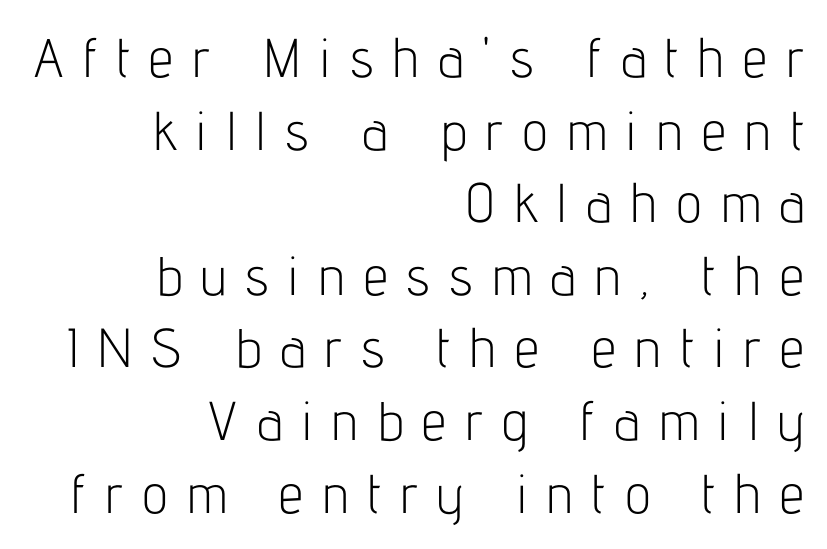
{"serif": "no", "italic": "no", "bold": "no", "weight": "light", "width": "condensed", "stroke_contrast": "low", "x_height": "medium", "monospaced": "no", "underline": "no", "align": "right", "line_spacing": "normal", "line_spacing_ratio": 1.32, "letter_spacing": "wide", "letter_spacing_em": 0.34, "glyph_px": 55}
